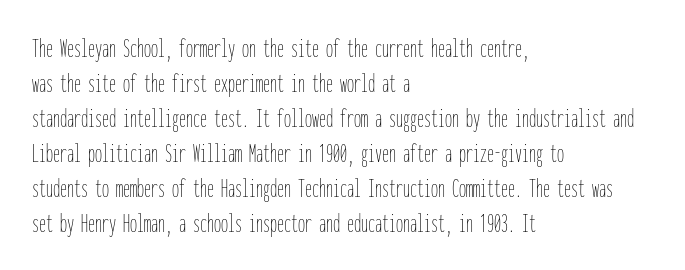
Each letter, wide or thin by design, is forced into the same width here. The tracking reads as untouched default to a designer's eye. Horizontal bands of white between lines are of average thickness. The lettering holds an erect, upright posture throughout. Glance below the letters and you will spot only blank space.
